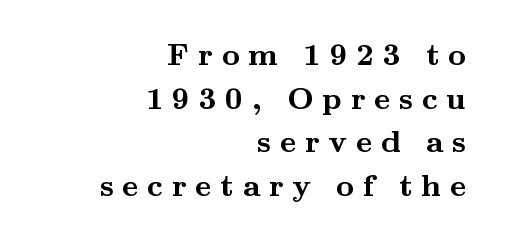
Q: Is the text bold? A: Yes.
Q: Is the text italic (slanted)? A: No, it is upright.
Q: Is the typeface a serif or a sans-serif typeface? A: Serif.
Q: Is the text underlined? A: No.
Q: How is the paragraph aligned? A: Right-aligned.
Q: Is the spacing between letters normal or unusually wide? A: Unusually wide.
Q: Is the spacing between lines tight, normal or loose? A: Normal.
Q: Width (condensed, normal, or wide)? A: Wide.
Q: Stroke contrast? A: Medium.
Q: x-height? A: Small.
Q: Monospaced? A: No.
